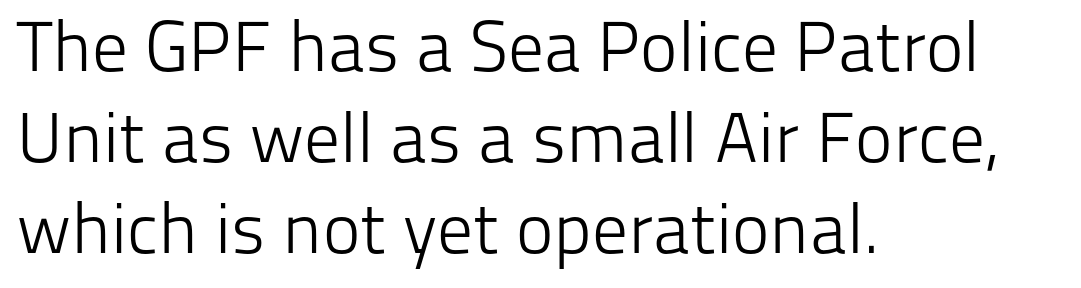
The image shows 71 px light sans-serif type, upright; set left-aligned, normal line spacing (1.28x), normal letter spacing, not underlined; low stroke contrast and a medium x-height.
